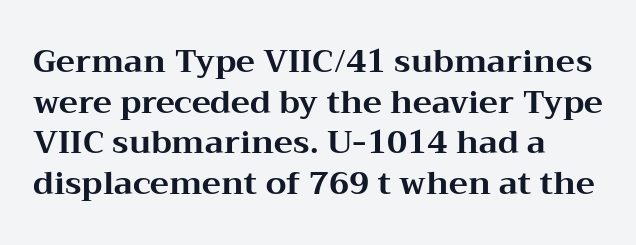
The image shows 32 px bold, wide serif type, upright; set left-aligned, normal line spacing (1.27x), normal letter spacing, not underlined; medium stroke contrast and a medium x-height.
